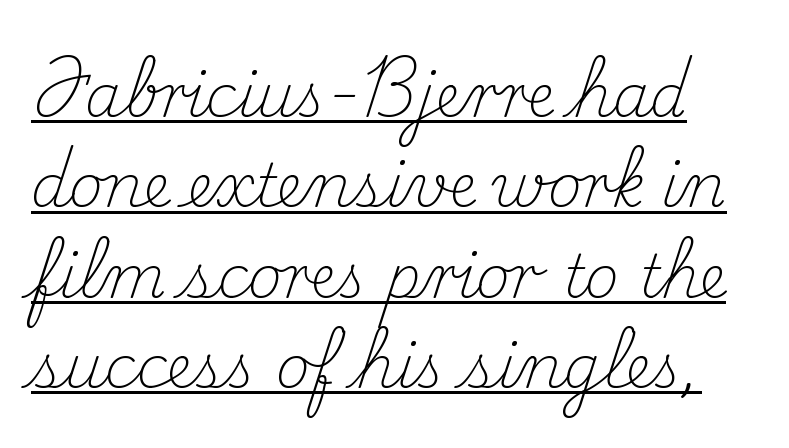
Q: Is the text bold? A: No.
Q: Is the text italic (slanted)? A: Yes.
Q: Is the typeface a serif or a sans-serif typeface? A: Serif.
Q: Is the text underlined? A: Yes.
Q: Is the spacing between letters normal or unusually wide? A: Normal.
Q: Is the spacing between lines tight, normal or loose? A: Normal.
Q: Width (condensed, normal, or wide)? A: Normal.
Q: Stroke contrast? A: Medium.
Q: x-height? A: Small.
Q: Monospaced? A: No.
